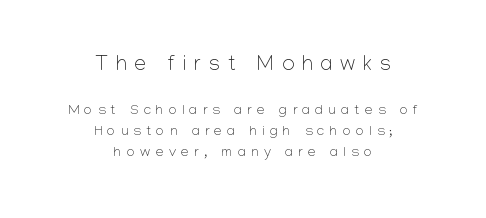
The image shows 21 px text type, upright; set centered, normal line spacing (1.52x), unusually wide letter spacing (+0.38 em), not underlined; the first (top) block is 1.5x larger.
